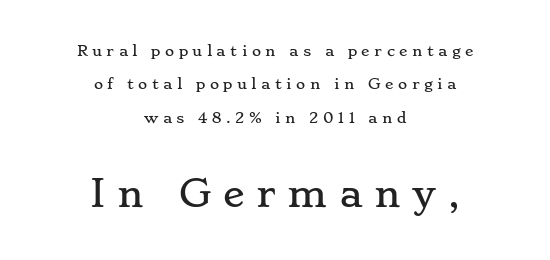
The image shows 36 px wide serif type, upright; set centered, loose line spacing (2.39x), unusually wide letter spacing (+0.32 em), not underlined; the second (bottom) block is 2.57x larger; low stroke contrast and a small x-height.
